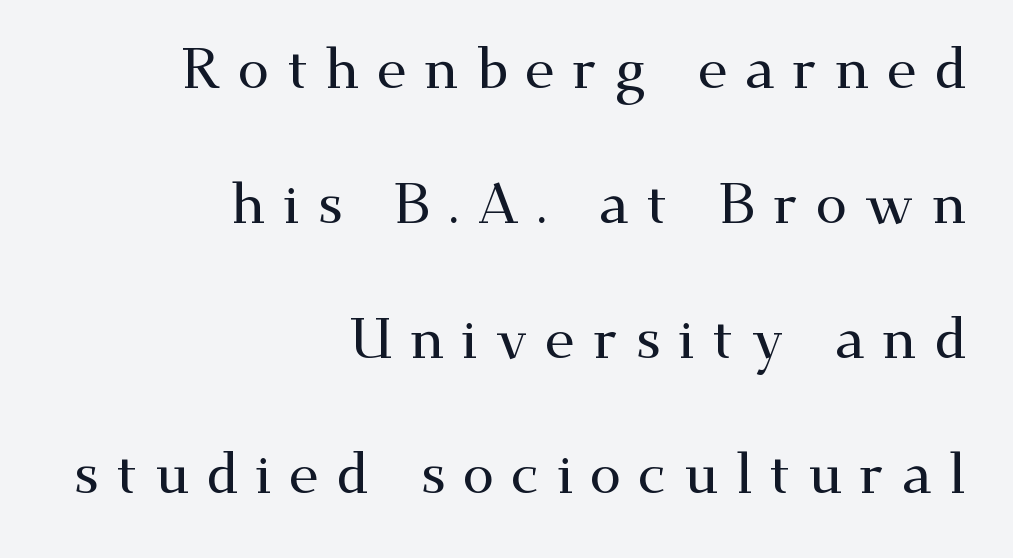
Someone cranked the tracking dial way up on this one. Each new line begins a long way beneath the previous one. If you drew a line through each stem, it would be perfectly vertical. Short and long lines alike share a common ending point at right. The passage shown is typeset with a serif family.
